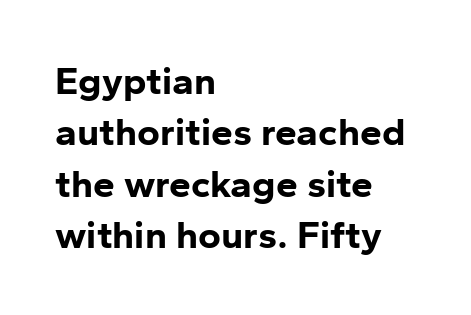
{"serif": "no", "italic": "no", "bold": "yes", "weight": "bold", "width": "normal", "stroke_contrast": "low", "x_height": "medium", "monospaced": "no", "underline": "no", "align": "left", "line_spacing": "normal", "line_spacing_ratio": 1.32, "letter_spacing": "normal", "letter_spacing_em": 0.0, "glyph_px": 39}
